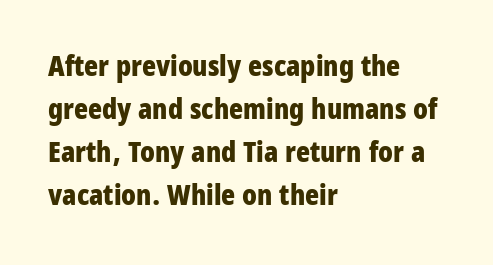
Upright lettering throughout. On the weight axis this lands at bold, roughly 700. Regular leading. Clear beneath every line of the passage.
